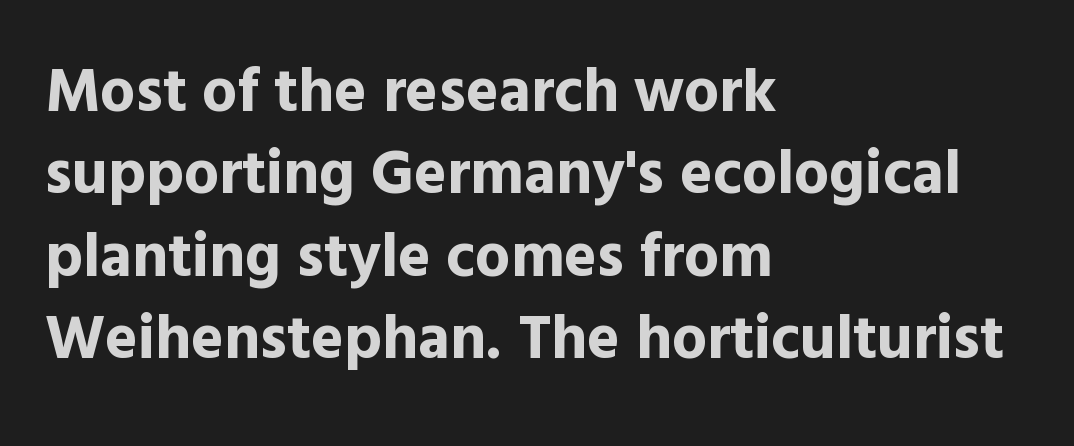
Q: Is the text bold? A: Yes.
Q: Is the text italic (slanted)? A: No, it is upright.
Q: Is the typeface a serif or a sans-serif typeface? A: Sans-serif.
Q: Is the text underlined? A: No.
Q: How is the paragraph aligned? A: Left-aligned.
Q: Is the spacing between letters normal or unusually wide? A: Normal.
Q: Is the spacing between lines tight, normal or loose? A: Normal.
Q: Width (condensed, normal, or wide)? A: Normal.
Q: x-height? A: Medium.
Q: Monospaced? A: No.
